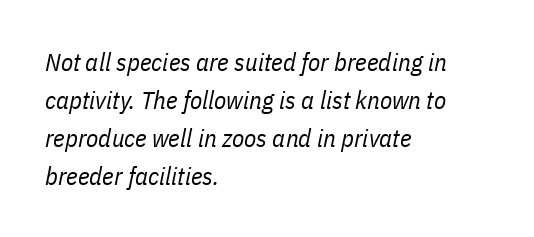
{"italic": "yes", "lean": "right", "slant_degrees": 11, "bold": "no", "underline": "no", "align": "left", "line_spacing": "normal", "line_spacing_ratio": 1.52, "letter_spacing": "normal", "letter_spacing_em": 0.0, "glyph_px": 25}
